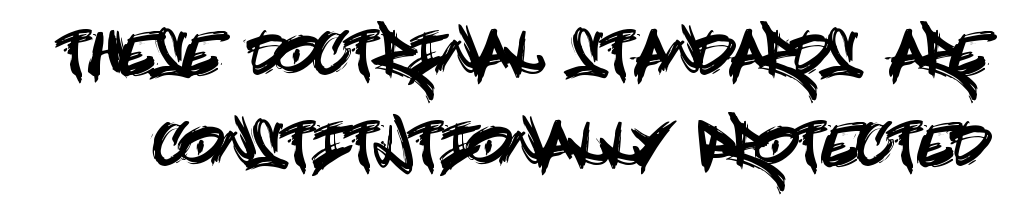
Nope, no serifs anywhere on these letters. Honestly, the row spacing looks completely unremarkable. Each word holds together tightly as a unit, with standard inter-letter gaps. The specimen omits any rule beneath the text block's lines.
